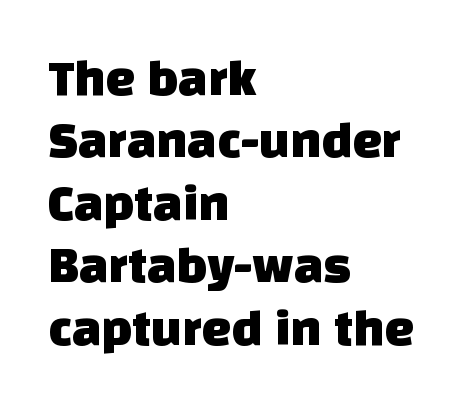
The image shows 52 px sans-serif type; set left-aligned, line spacing 1.2x, normal letter spacing, not underlined; low stroke contrast and a large x-height.
